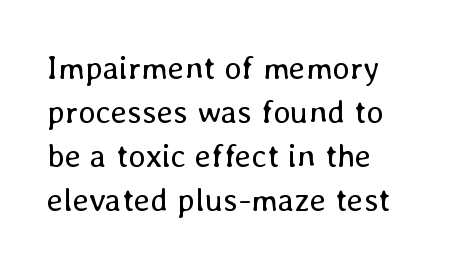
Each letter keeps its own natural width here, so spacing adapts to shape. Compared with typical paragraphs, the rows here are spaced about the same. The setting favours the left margin, as ordinary paragraphs usually do. Counters stay open thanks to moderate or lighter strokes. Unlike italic type, these characters show no tilt at all. The tracking reads as untouched default to a designer's eye.
